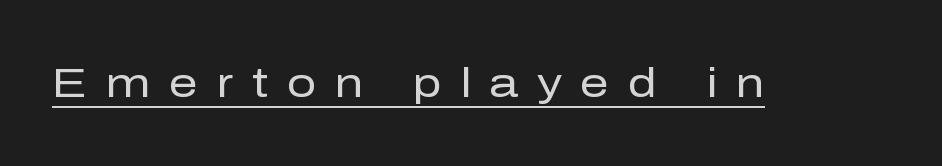
{"serif": "no", "italic": "no", "bold": "no", "weight": "regular", "width": "normal", "stroke_contrast": "low", "x_height": "medium", "monospaced": "no", "underline": "yes", "letter_spacing": "wide", "letter_spacing_em": 0.45, "glyph_px": 41}
